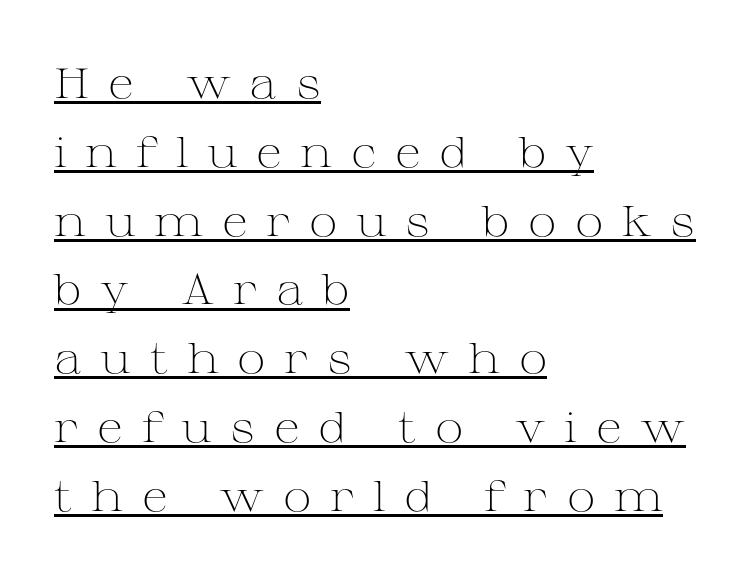
{"serif": "yes", "italic": "no", "bold": "no", "weight": "light", "width": "wide", "stroke_contrast": "medium", "x_height": "medium", "monospaced": "no", "underline": "yes", "align": "left", "line_spacing": "normal", "line_spacing_ratio": 1.6, "letter_spacing": "wide", "letter_spacing_em": 0.43, "glyph_px": 43}
